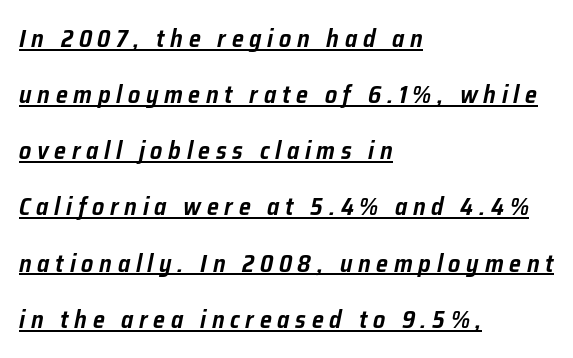
Q: Is the text italic (slanted)? A: Yes, it leans right by about 12 degrees.
Q: Is the text underlined? A: Yes.
Q: How is the paragraph aligned? A: Left-aligned.
Q: Is the spacing between letters normal or unusually wide? A: Unusually wide.
Q: Is the spacing between lines tight, normal or loose? A: Loose.
